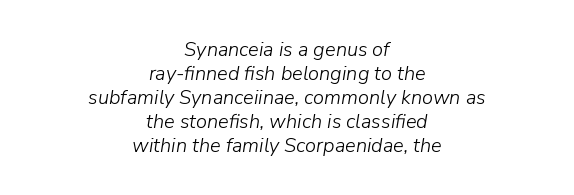
Only glyphs here, with clear space below each row. Stems here are at most as thick as an everyday book face. Horizontally, the lines are justified to the midpoint only. Every character sits at an angle, as italics do.
